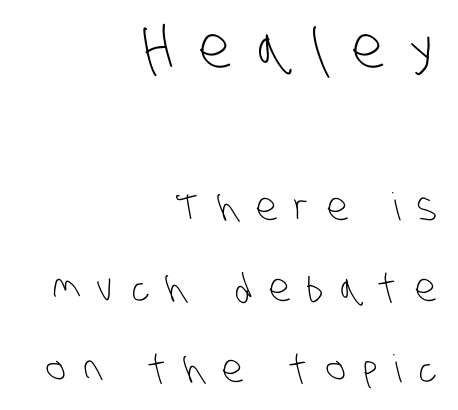
Q: Is the text bold? A: No.
Q: Is the typeface a serif or a sans-serif typeface? A: Sans-serif.
Q: Is the text underlined? A: No.
Q: How is the paragraph aligned? A: Right-aligned.
Q: Is the spacing between letters normal or unusually wide? A: Unusually wide.
Q: Is the spacing between lines tight, normal or loose? A: Loose.
Q: Which block of text is set in a larger size, the first (top) or the second (bottom)? A: The first (top) one.
Q: Width (condensed, normal, or wide)? A: Condensed.
Q: Stroke contrast? A: Low.
Q: x-height? A: Large.
Q: Monospaced? A: No.
